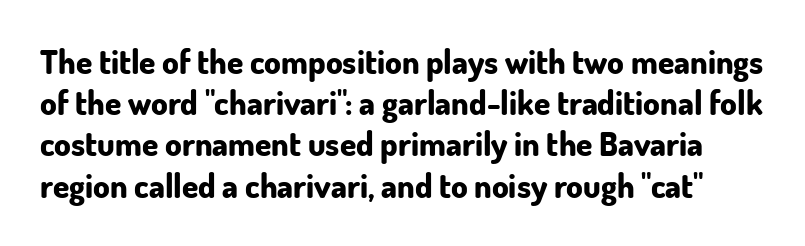
The space between consecutive lines is moderate. Glyph-to-glyph distance matches everyday printed text. Grotesque or geometric, the face here clearly has no serifs. Typographic density is high because the face is bold.
